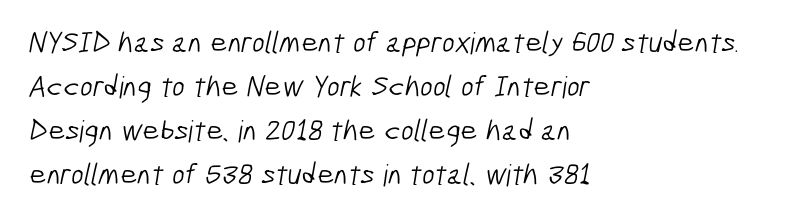
The passage shown has conventional tracking throughout. Letterform terminals end flat and unadorned throughout the passage. Clear beneath every line of the passage. Every row of glyphs begins at an identical x-position on the left. The designer left line spacing at the default.
